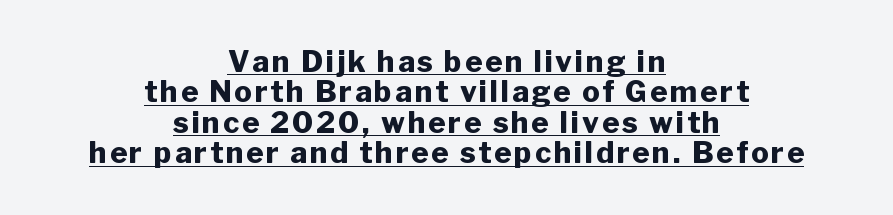
Whoever set this chose condensed vertical rhythm over breathing room. You could not count columns in this text — the font is proportionally spaced. The typeface chosen for these lines omits serifs. A centered setting, common on invitations and titles, is used for this passage. This sample uses an upright cut, with every glyph sitting square on the baseline.
